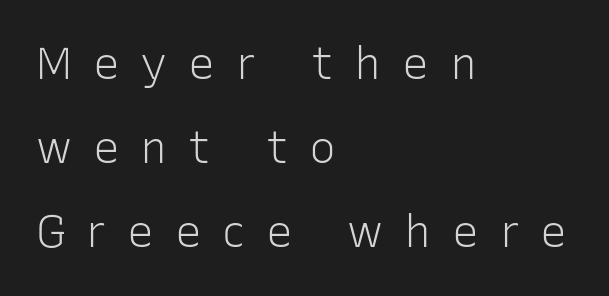
The image shows 45 px light sans-serif type, upright; set left-aligned, line spacing 1.87x, unusually wide letter spacing (+0.46 em), not underlined; low stroke contrast and a medium x-height.
